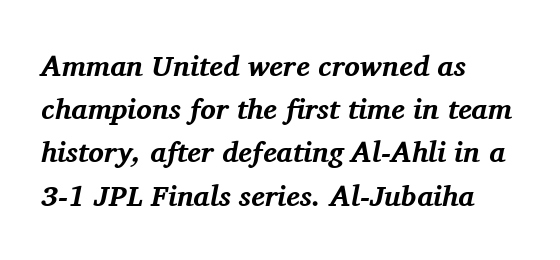
Do the characters align in a grid? No, the font is proportional. Slanted lettering throughout. The glyphs are unaccompanied by any horizontal stroke below them. A full-strength bold gives these letters their thick strokes. Students, note that the glyphs here touch the page at normal intervals. Classification — serif.
